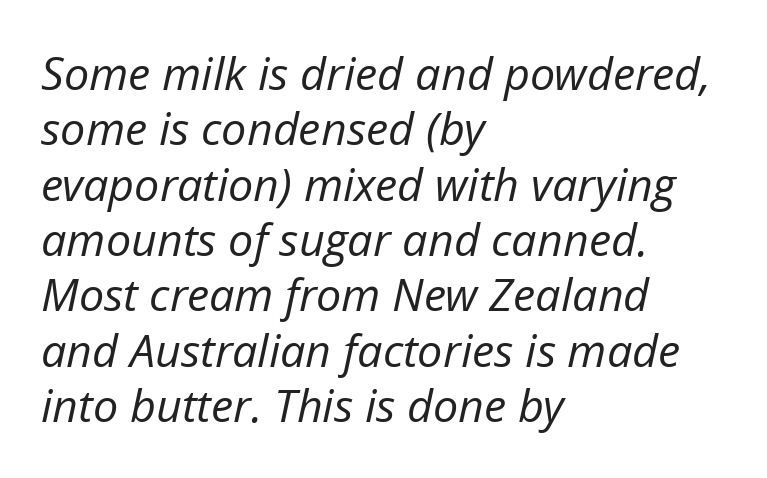
Each letter keeps its own natural width here, so spacing adapts to shape. The strokes carry an ordinary text weight at most. Check under the words: just untouched page. There's an unmistakable incline to the writing here.
